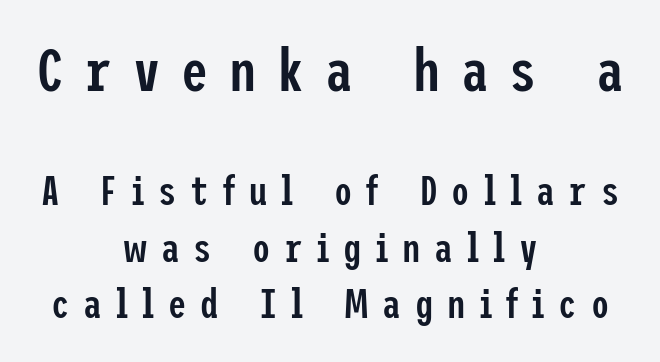
{"serif": "no", "italic": "no", "bold": "semi", "weight": "semibold", "width": "condensed", "stroke_contrast": "low", "x_height": "medium", "underline": "no", "align": "center", "line_spacing": "normal", "line_spacing_ratio": 1.37, "letter_spacing": "wide", "letter_spacing_em": 0.34, "larger_block": "first", "size_ratio": 1.49, "glyph_px": 61}
